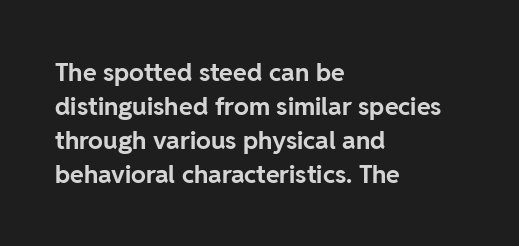
The image shows 25 px bold type, upright; set left-aligned, normal line spacing (1.36x), normal letter spacing, not underlined.
